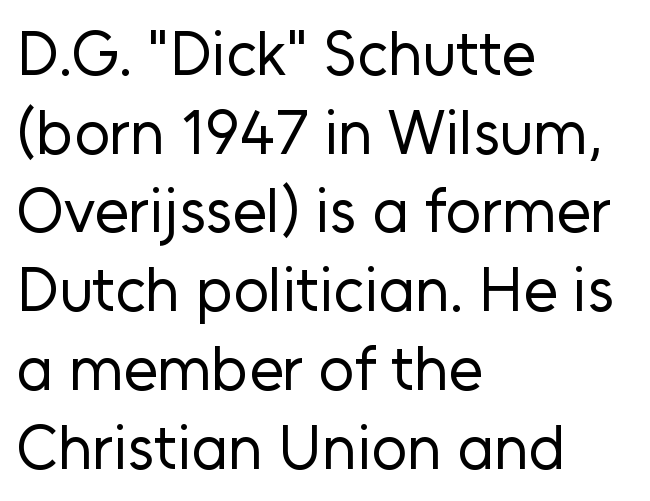
The image shows 62 px regular-weight sans-serif type, upright; set left-aligned, normal line spacing (1.27x), normal letter spacing, not underlined; low stroke contrast and a medium x-height.
